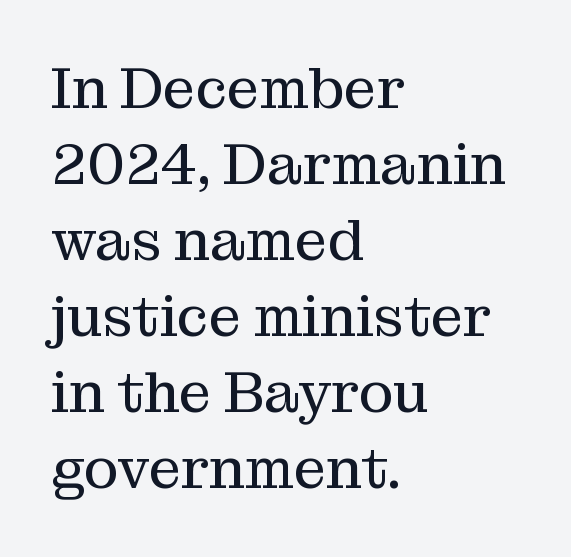
The image shows 58 px regular-weight serif type, upright; set left-aligned, normal line spacing (1.31x), normal letter spacing, not underlined; medium stroke contrast and a medium x-height.
